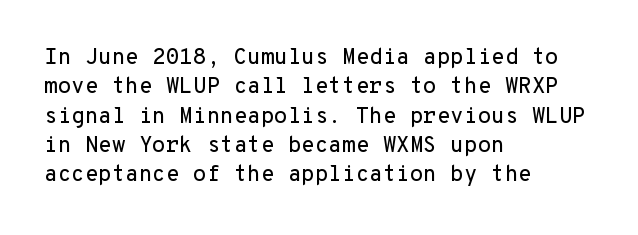
Q: Is the text italic (slanted)? A: No, it is upright.
Q: Is the text underlined? A: No.
Q: How is the paragraph aligned? A: Left-aligned.
Q: Is the spacing between letters normal or unusually wide? A: Normal.
Q: Is the spacing between lines tight, normal or loose? A: Normal.
